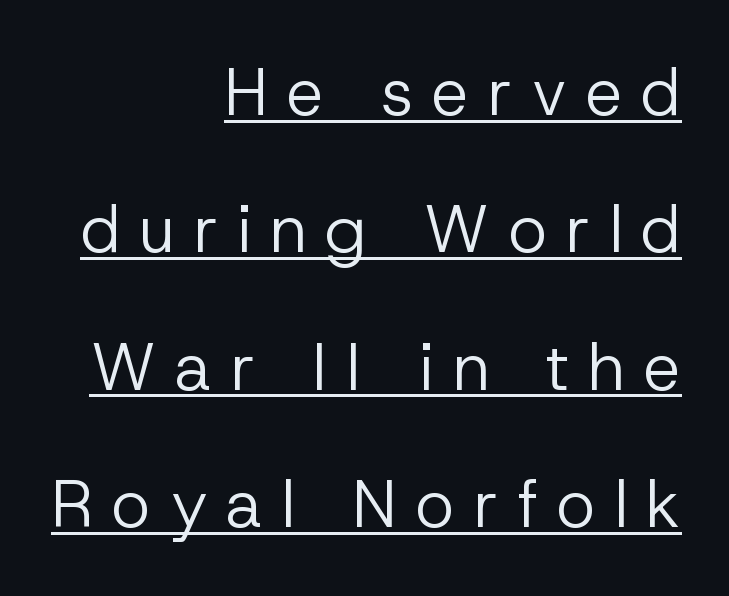
{"serif": "no", "italic": "no", "bold": "no", "weight": "regular", "width": "normal", "stroke_contrast": "low", "x_height": "medium", "monospaced": "no", "underline": "yes", "align": "right", "line_spacing": "loose", "line_spacing_ratio": 2.08, "letter_spacing": "wide", "letter_spacing_em": 0.28, "glyph_px": 66}
